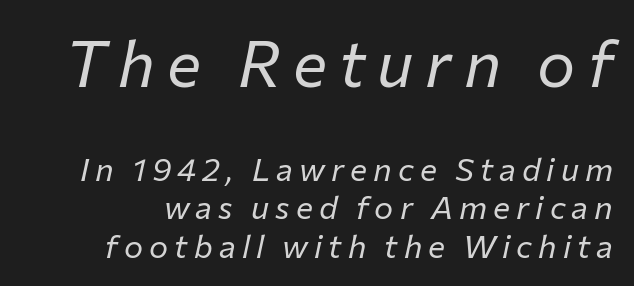
{"italic": "yes", "lean": "right", "slant_degrees": 12, "bold": "no", "weight": "regular", "width": "normal", "stroke_contrast": "low", "x_height": "medium", "monospaced": "no", "underline": "no", "line_spacing_ratio": 1.19, "larger_block": "first", "size_ratio": 2.0, "glyph_px": 64}
